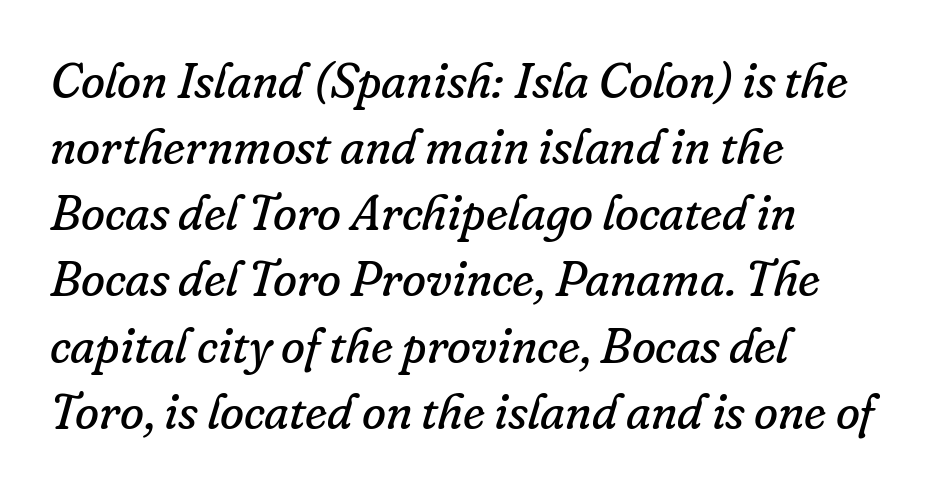
The image shows 49 px regular-weight serif type, italic (leaning right); set left-aligned, normal line spacing (1.35x), normal letter spacing, not underlined; low stroke contrast and a small x-height.
